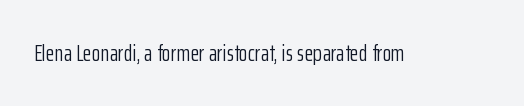
The image shows 23 px text type, upright; set normal letter spacing, not underlined.
